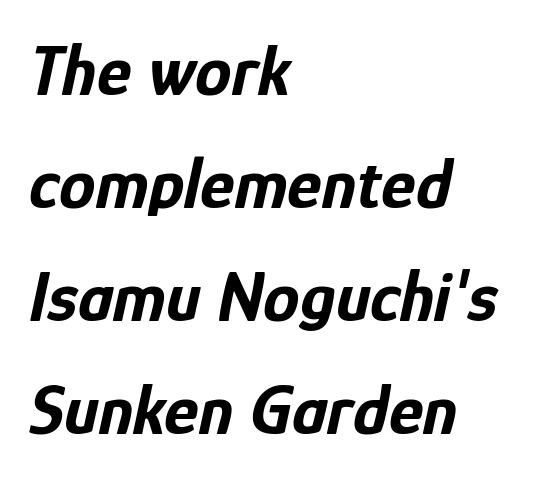
This block has exactly the height ordinary leading produces. Emphasis by weight is at full strength: bold. Which margin do the lines hug? The left one — the right edge is uneven. Only glyphs here, with clear space below each row. This sample uses plain, unmodified letter spacing. Here the designer chose a conventional face with non-uniform glyph widths.
